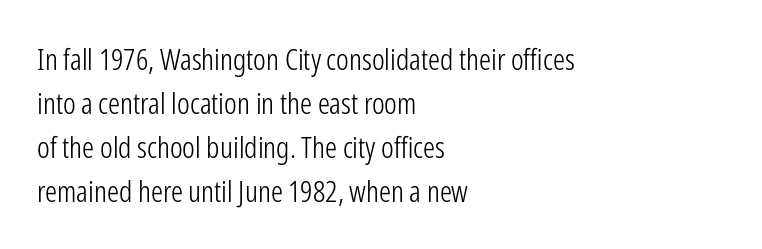
{"serif": "no", "italic": "no", "bold": "no", "weight": "light", "width": "condensed", "stroke_contrast": "low", "x_height": "medium", "monospaced": "no", "underline": "no", "align": "left", "line_spacing": "normal", "line_spacing_ratio": 1.47, "letter_spacing": "normal", "letter_spacing_em": 0.0, "glyph_px": 30}
